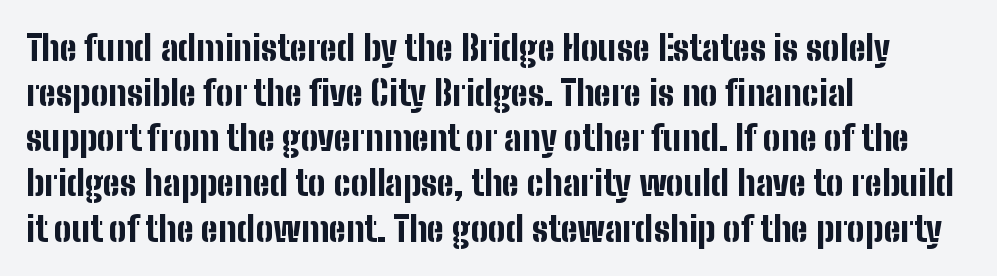
Summary of weight: heavy, a full bold. Is there much room between lines? A standard amount, neither cramped nor airy. Varying glyph widths throughout — classic text-font behaviour. Does the lettering tilt? It doesn't — this is upright.
